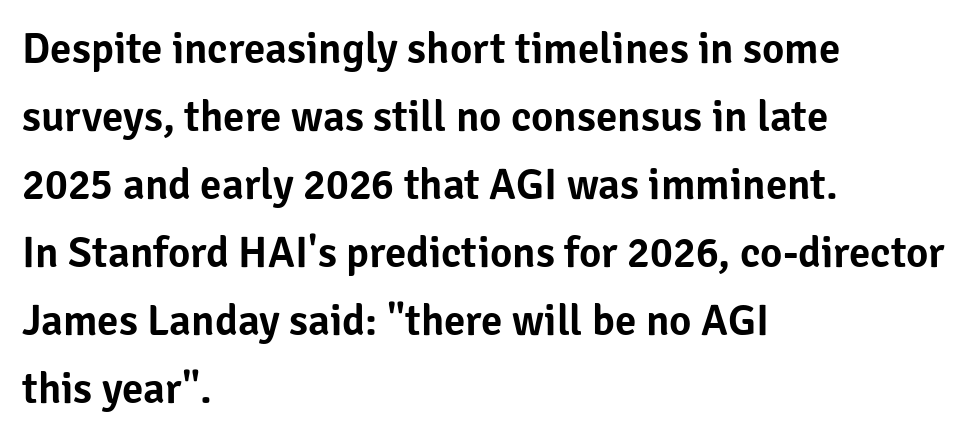
Q: Is the text italic (slanted)? A: No, it is upright.
Q: Is the typeface a serif or a sans-serif typeface? A: Sans-serif.
Q: Is the text underlined? A: No.
Q: How is the paragraph aligned? A: Left-aligned.
Q: Is the spacing between letters normal or unusually wide? A: Normal.
Q: Is the spacing between lines tight, normal or loose? A: Normal.
Q: Width (condensed, normal, or wide)? A: Normal.
Q: Stroke contrast? A: Low.
Q: x-height? A: Medium.
Q: Monospaced? A: No.
